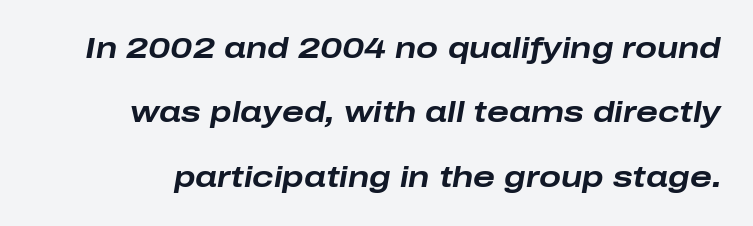
Q: Is the text bold? A: Yes.
Q: Is the text italic (slanted)? A: Yes, it leans right by about 10 degrees.
Q: Is the text underlined? A: No.
Q: Is the spacing between letters normal or unusually wide? A: Normal.
Q: Is the spacing between lines tight, normal or loose? A: Loose.
Q: Width (condensed, normal, or wide)? A: Wide.
Q: Stroke contrast? A: Low.
Q: x-height? A: Medium.
Q: Monospaced? A: No.
